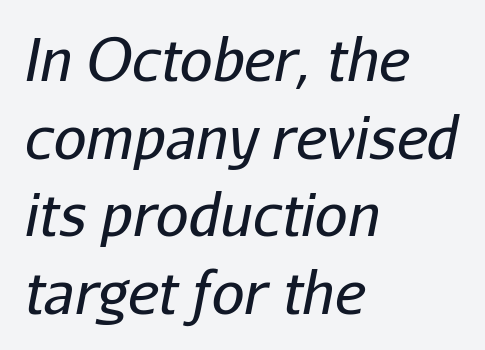
{"italic": "yes", "lean": "right", "slant_degrees": 11, "bold": "no", "weight": "regular", "width": "normal", "stroke_contrast": "low", "x_height": "medium", "monospaced": "no", "underline": "no", "align": "left", "line_spacing": "normal", "line_spacing_ratio": 1.34, "letter_spacing": "normal", "letter_spacing_em": 0.0, "glyph_px": 58}
